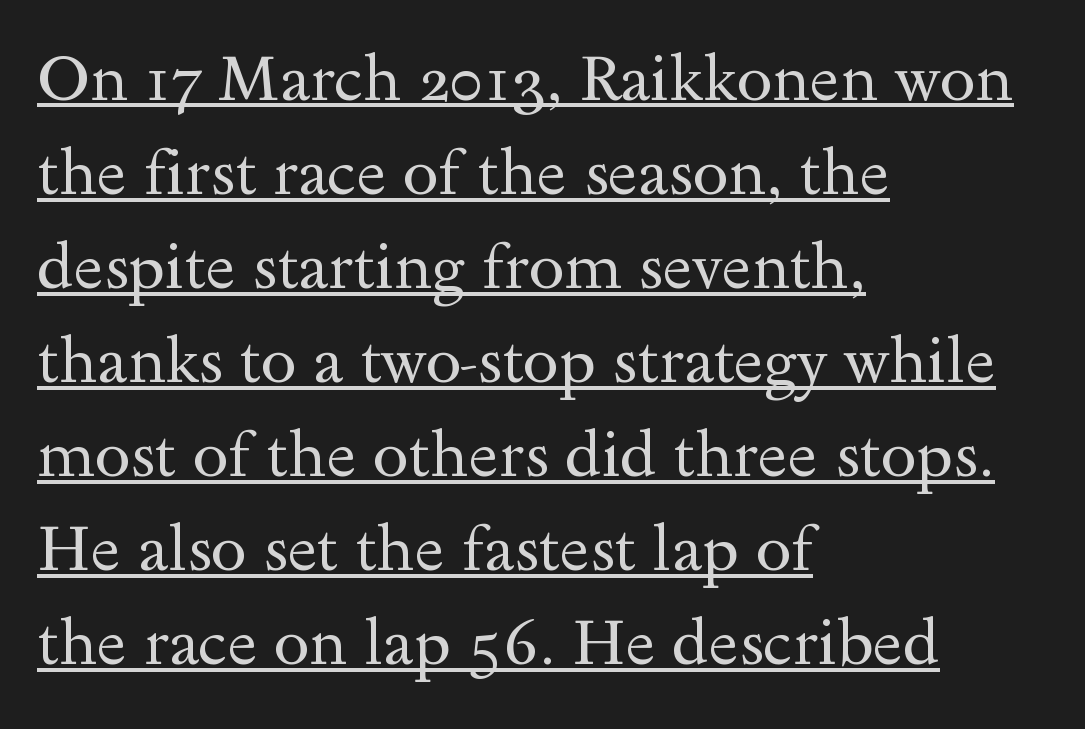
Q: Is the text bold? A: No.
Q: Is the text italic (slanted)? A: No, it is upright.
Q: Is the typeface a serif or a sans-serif typeface? A: Serif.
Q: Is the text underlined? A: Yes.
Q: How is the paragraph aligned? A: Left-aligned.
Q: Is the spacing between letters normal or unusually wide? A: Normal.
Q: Is the spacing between lines tight, normal or loose? A: Normal.
Q: Width (condensed, normal, or wide)? A: Wide.
Q: x-height? A: Small.
Q: Monospaced? A: No.
